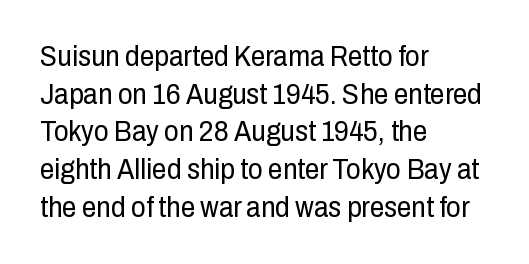
Q: Is the text bold? A: No.
Q: Is the text italic (slanted)? A: No, it is upright.
Q: Is the typeface a serif or a sans-serif typeface? A: Sans-serif.
Q: Is the text underlined? A: No.
Q: How is the paragraph aligned? A: Left-aligned.
Q: Is the spacing between letters normal or unusually wide? A: Normal.
Q: Is the spacing between lines tight, normal or loose? A: Normal.
Q: Width (condensed, normal, or wide)? A: Condensed.
Q: Stroke contrast? A: Low.
Q: x-height? A: Medium.
Q: Monospaced? A: No.
